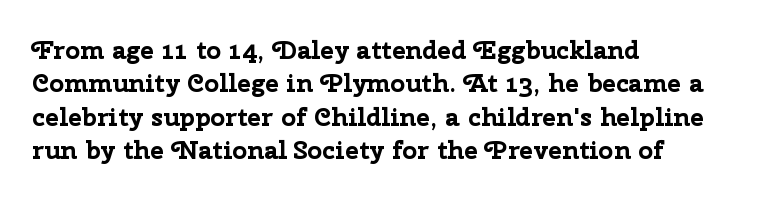
{"italic": "no", "bold": "yes", "underline": "no", "align": "left", "line_spacing": "normal", "line_spacing_ratio": 1.28, "letter_spacing": "normal", "letter_spacing_em": 0.0, "glyph_px": 26}
